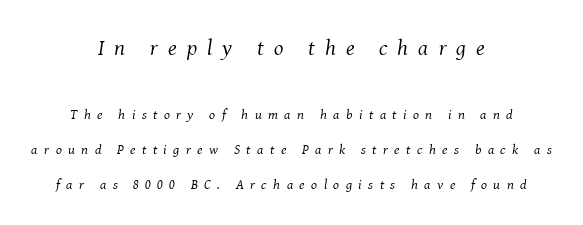
The image shows 22 px text type, italic (leaning right); set centered, loose line spacing (2.5x), unusually wide letter spacing (+0.46 em), not underlined; the first (top) block is 1.57x larger.
